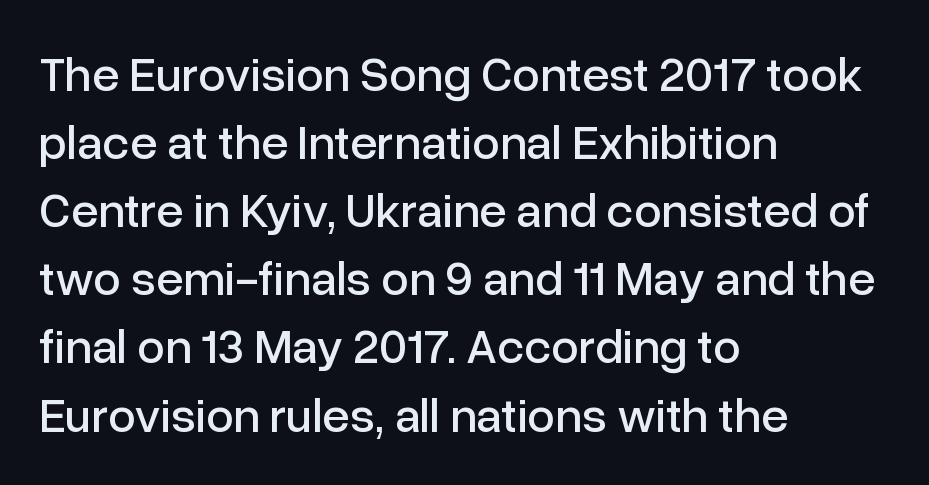
The image shows 49 px sans-serif type, upright; set left-aligned, normal line spacing (1.39x), normal letter spacing, not underlined; low stroke contrast and a medium x-height.
